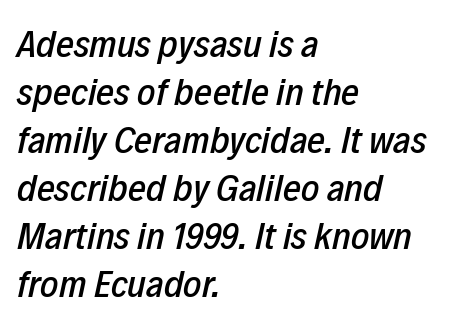
Q: Is the text italic (slanted)? A: Yes, it leans right by about 12 degrees.
Q: Is the text underlined? A: No.
Q: How is the paragraph aligned? A: Left-aligned.
Q: Is the spacing between letters normal or unusually wide? A: Normal.
Q: Width (condensed, normal, or wide)? A: Condensed.
Q: Stroke contrast? A: Low.
Q: x-height? A: Medium.
Q: Monospaced? A: No.
